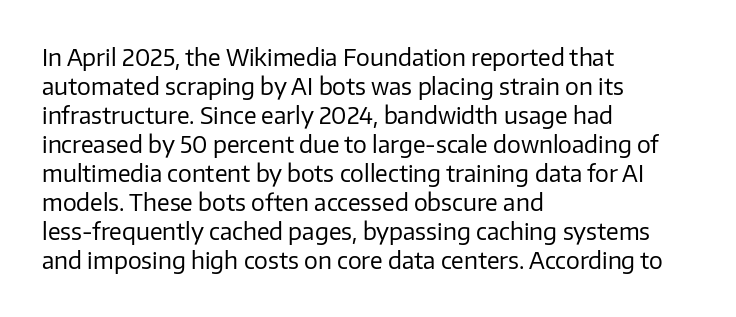
The image shows 23 px text type, upright; set left-aligned, normal line spacing (1.26x), normal letter spacing, not underlined.
